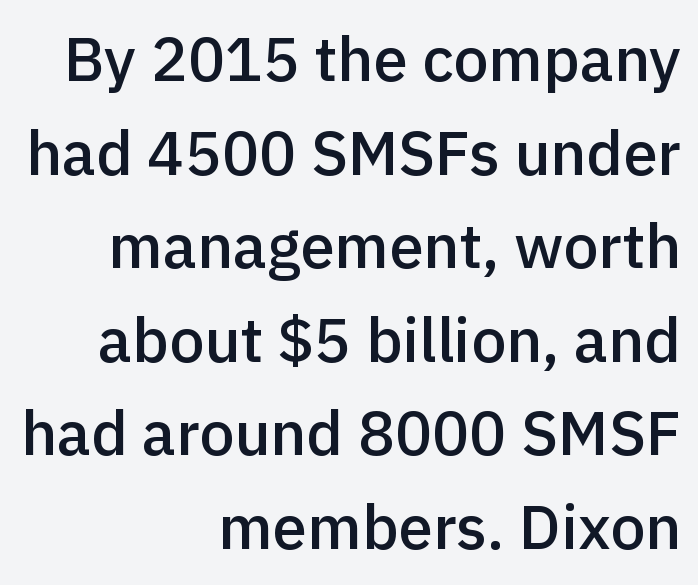
Q: Is the text bold? A: Semi-bold.
Q: Is the text italic (slanted)? A: No, it is upright.
Q: Is the typeface a serif or a sans-serif typeface? A: Sans-serif.
Q: Is the text underlined? A: No.
Q: How is the paragraph aligned? A: Right-aligned.
Q: Is the spacing between letters normal or unusually wide? A: Normal.
Q: Is the spacing between lines tight, normal or loose? A: Normal.
Q: Width (condensed, normal, or wide)? A: Normal.
Q: x-height? A: Medium.
Q: Monospaced? A: No.
